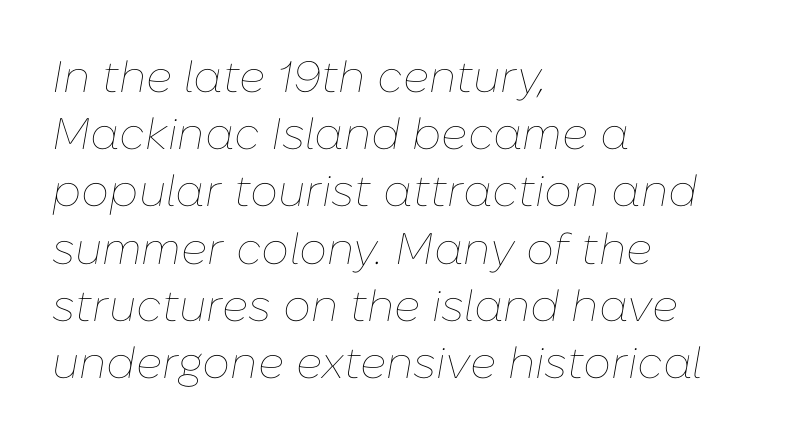
Q: Is the text bold? A: No.
Q: Is the text italic (slanted)? A: Yes, it leans right by about 10 degrees.
Q: Is the text underlined? A: No.
Q: How is the paragraph aligned? A: Left-aligned.
Q: Is the spacing between letters normal or unusually wide? A: Normal.
Q: Is the spacing between lines tight, normal or loose? A: Normal.
Q: Width (condensed, normal, or wide)? A: Normal.
Q: Stroke contrast? A: Low.
Q: x-height? A: Medium.
Q: Monospaced? A: No.
